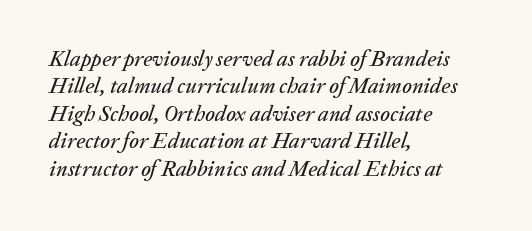
Q: Is the text italic (slanted)? A: Yes, it leans right by about 20 degrees.
Q: Is the text underlined? A: No.
Q: How is the paragraph aligned? A: Left-aligned.
Q: Is the spacing between letters normal or unusually wide? A: Normal.
Q: Is the spacing between lines tight, normal or loose? A: Normal.
